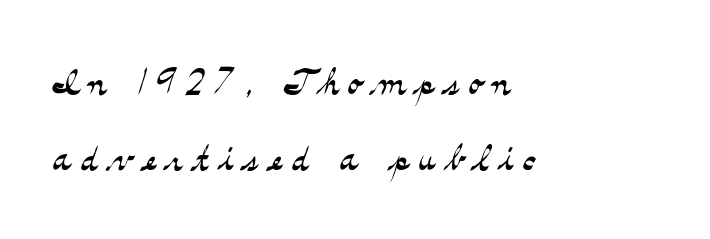
{"serif": "yes", "bold": "no", "weight": "light", "width": "wide", "stroke_contrast": "medium", "x_height": "small", "monospaced": "no", "underline": "no", "align": "left", "line_spacing": "normal", "line_spacing_ratio": 1.56, "glyph_px": 49}
